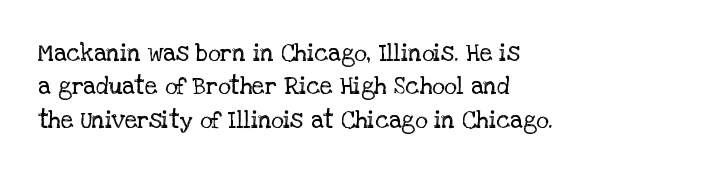
The letterforms sit at book weight or below. Posture: straight, roman, zero tilt. Tracking value appears to be zero — textbook default spacing. The passage shown stacks its lines at a standard gap. Is the block centered? No — it sits flush against the left margin. The foot of each line stays bare and open.
